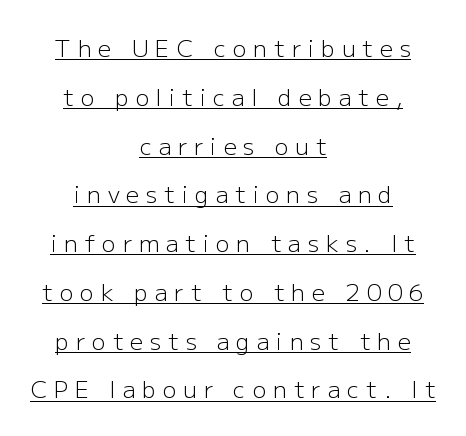
The image shows 23 px text type, upright; set centered, loose line spacing (2.12x), unusually wide letter spacing (+0.3 em), underlined.
